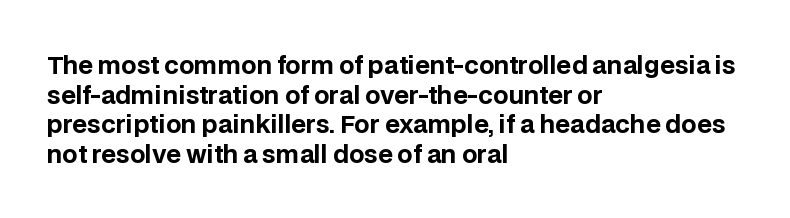
Nobody drew a line under any word here. The lettering stays uniformly vertical, giving the passage a roman look. Each word holds together tightly as a unit, with standard inter-letter gaps. A student would call this left alignment; a typographer would say flush left, rag right. Typographic density is high because the face is bold.
